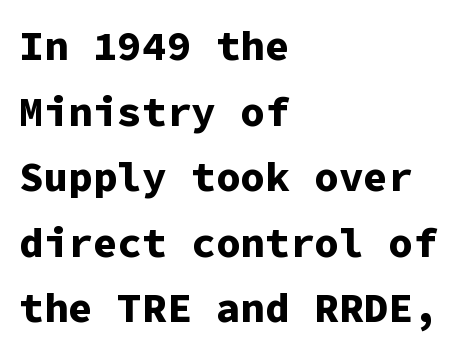
{"serif": "no", "italic": "no", "bold": "yes", "weight": "bold", "width": "normal", "stroke_contrast": "low", "x_height": "medium", "monospaced": "yes", "underline": "no", "align": "left", "line_spacing": "normal", "line_spacing_ratio": 1.6, "letter_spacing": "normal", "letter_spacing_em": 0.0, "glyph_px": 41}
